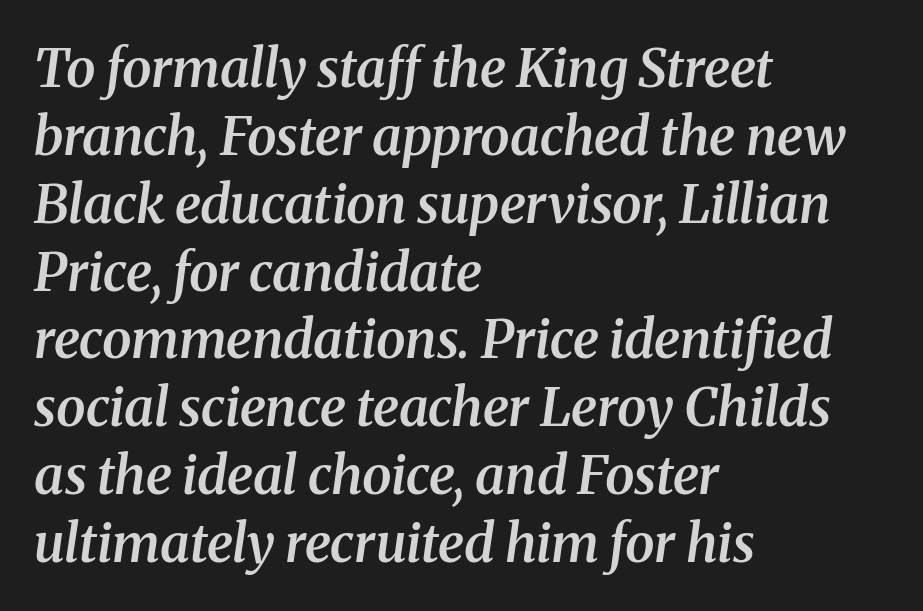
{"serif": "yes", "italic": "yes", "lean": "right", "slant_degrees": 8, "bold": "semi", "weight": "semibold", "width": "normal", "stroke_contrast": "medium", "x_height": "medium", "monospaced": "no", "underline": "no", "align": "left", "line_spacing": "normal", "line_spacing_ratio": 1.28, "letter_spacing": "normal", "letter_spacing_em": 0.0, "glyph_px": 53}
